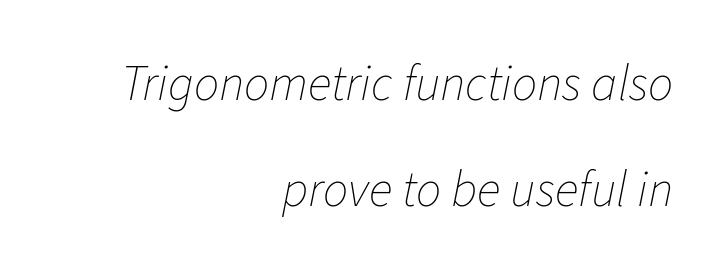
Q: Is the text bold? A: No.
Q: Is the text italic (slanted)? A: Yes, it leans right by about 11 degrees.
Q: Is the text underlined? A: No.
Q: How is the paragraph aligned? A: Right-aligned.
Q: Is the spacing between letters normal or unusually wide? A: Normal.
Q: Is the spacing between lines tight, normal or loose? A: Loose.
Q: Width (condensed, normal, or wide)? A: Normal.
Q: Stroke contrast? A: Low.
Q: x-height? A: Medium.
Q: Monospaced? A: No.
